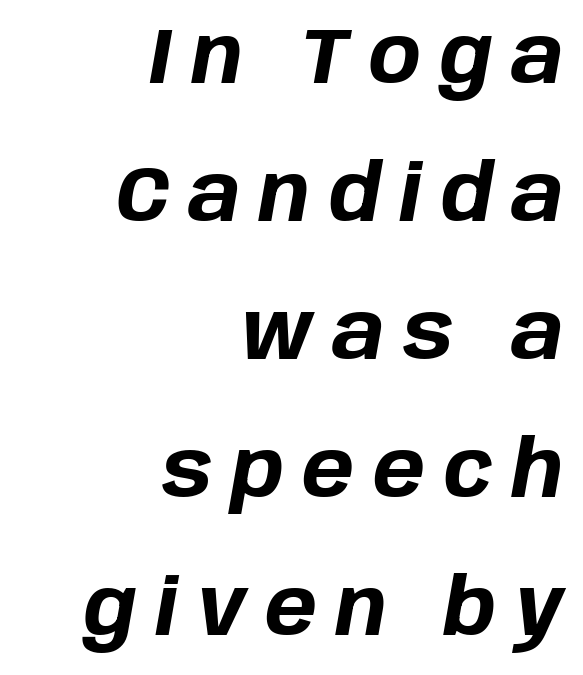
Glyph-to-glyph distance is far greater than everyday printed text. The rendering uses natural spacing where letterforms have individual widths. The strip under each line holds only bare page. The ragged edge is on the left, which tells us the setting is flush right. The axis of the letterforms is tilted away from vertical. The typesetting leans heavy: a genuine bold.
